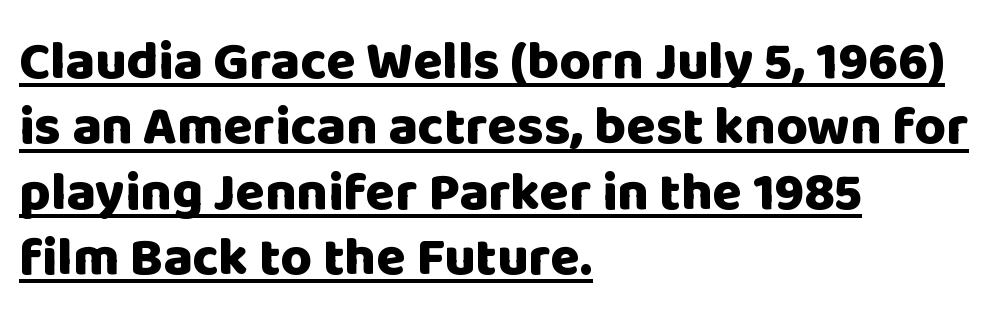
The image shows 54 px heavy sans-serif type, upright; set left-aligned, line spacing 1.21x, normal letter spacing, underlined; low stroke contrast and a large x-height.
